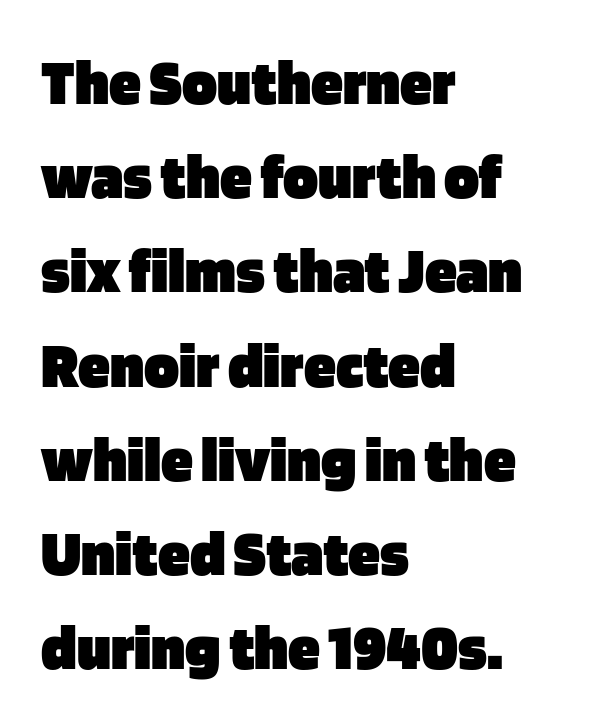
Between one letter and the next there's only the usual sliver of space. Rows of type keep a routine distance in the vertical direction. To sum up the face: it is a sans, with no serifs. The paragraph shown leans on its left margin. Heavy-handed strokes throughout: this text is bold.
